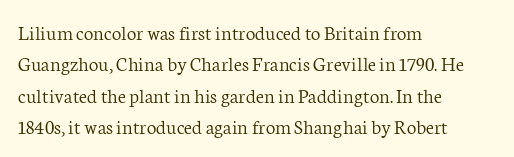
Q: Is the text bold? A: No.
Q: Is the text italic (slanted)? A: No, it is upright.
Q: Is the text underlined? A: No.
Q: How is the paragraph aligned? A: Left-aligned.
Q: Is the spacing between letters normal or unusually wide? A: Normal.
Q: Is the spacing between lines tight, normal or loose? A: Normal.
